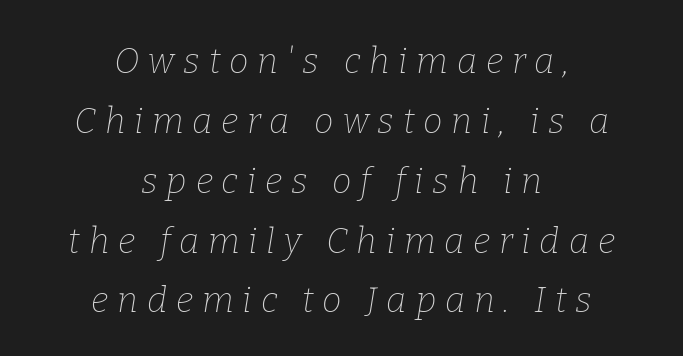
Q: Is the text bold? A: No.
Q: Is the text italic (slanted)? A: Yes, it leans right by about 9 degrees.
Q: Is the typeface a serif or a sans-serif typeface? A: Serif.
Q: Is the text underlined? A: No.
Q: How is the paragraph aligned? A: Centered.
Q: Is the spacing between letters normal or unusually wide? A: Unusually wide.
Q: Width (condensed, normal, or wide)? A: Normal.
Q: Stroke contrast? A: Low.
Q: x-height? A: Medium.
Q: Monospaced? A: No.
